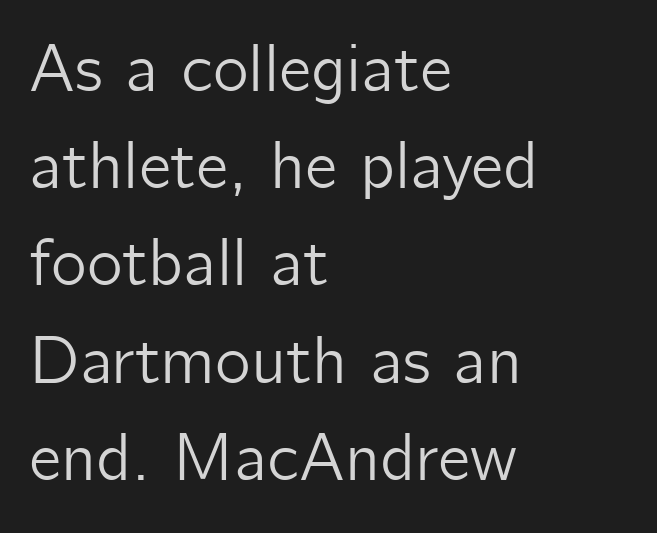
The image shows 68 px sans-serif type, upright; set left-aligned, normal line spacing (1.43x), normal letter spacing, not underlined; low stroke contrast and a medium x-height.
